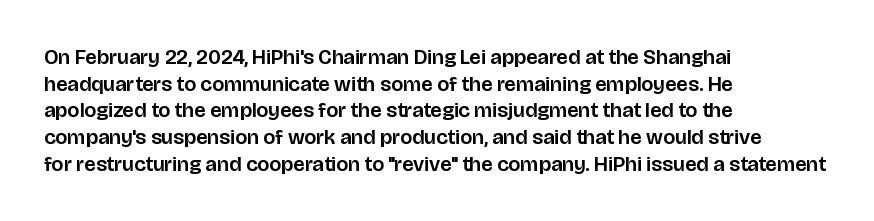
Successive baselines arrive at the customary interval. The space directly below the letters is spotless. The face used here is rendered with its standard letterfit. The rendering anchors every line to the left-hand side.
